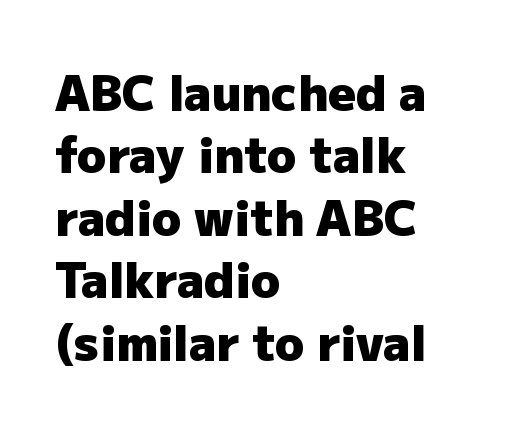
Q: Is the text bold? A: Yes.
Q: Is the text italic (slanted)? A: No, it is upright.
Q: Is the typeface a serif or a sans-serif typeface? A: Sans-serif.
Q: Is the text underlined? A: No.
Q: How is the paragraph aligned? A: Left-aligned.
Q: Is the spacing between letters normal or unusually wide? A: Normal.
Q: Is the spacing between lines tight, normal or loose? A: Normal.
Q: Width (condensed, normal, or wide)? A: Normal.
Q: Stroke contrast? A: Low.
Q: x-height? A: Medium.
Q: Monospaced? A: No.
